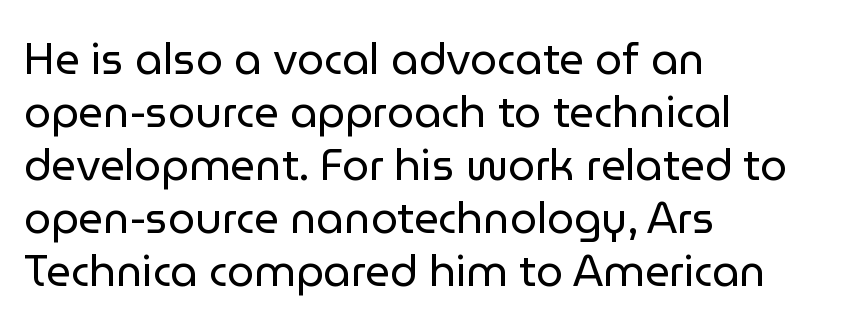
Q: Is the text bold? A: No.
Q: Is the text italic (slanted)? A: No, it is upright.
Q: Is the typeface a serif or a sans-serif typeface? A: Sans-serif.
Q: Is the text underlined? A: No.
Q: How is the paragraph aligned? A: Left-aligned.
Q: Is the spacing between letters normal or unusually wide? A: Normal.
Q: Width (condensed, normal, or wide)? A: Normal.
Q: Stroke contrast? A: Low.
Q: x-height? A: Medium.
Q: Monospaced? A: No.
